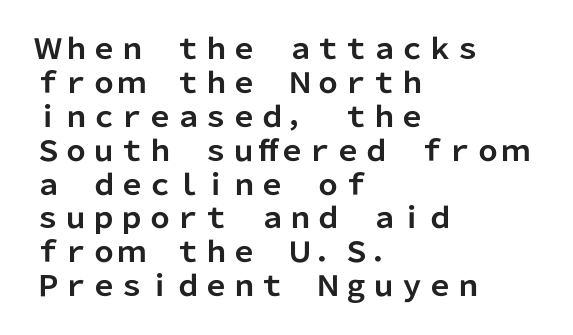
{"serif": "no", "italic": "no", "bold": "yes", "weight": "bold", "width": "normal", "stroke_contrast": "low", "x_height": "medium", "monospaced": "no", "underline": "no", "align": "left", "line_spacing_ratio": 1.21, "letter_spacing": "normal", "letter_spacing_em": 0.0, "glyph_px": 28}
